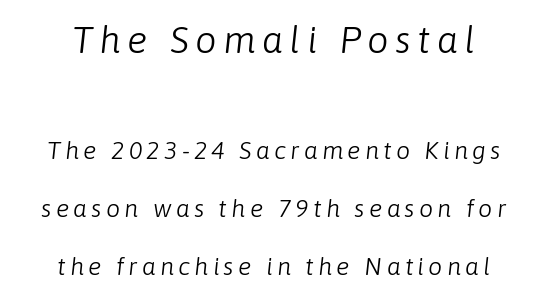
{"italic": "yes", "lean": "right", "slant_degrees": 6, "bold": "no", "weight": "light", "width": "normal", "stroke_contrast": "low", "x_height": "medium", "monospaced": "no", "underline": "no", "align": "center", "line_spacing": "loose", "line_spacing_ratio": 2.31, "larger_block": "first", "size_ratio": 1.52, "glyph_px": 38}
